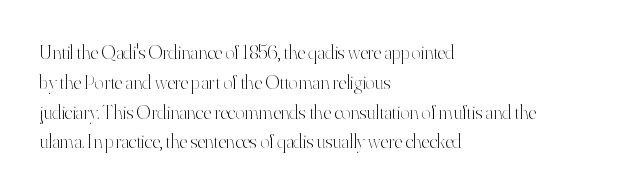
Q: Is the text bold? A: No.
Q: Is the text italic (slanted)? A: No, it is upright.
Q: Is the text underlined? A: No.
Q: How is the paragraph aligned? A: Left-aligned.
Q: Is the spacing between letters normal or unusually wide? A: Normal.
Q: Is the spacing between lines tight, normal or loose? A: Normal.
